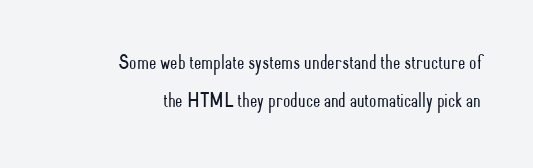
The image shows 21 px text type, upright; set right-aligned, line spacing 1.82x, normal letter spacing, not underlined.
